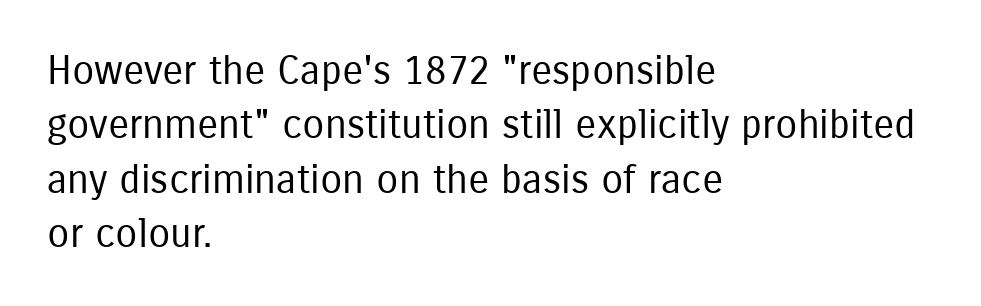
The typesetting does not lean heavy: it is not bold. This rendering leaves character spacing at its baseline value. Is there much room between lines? A standard amount, neither cramped nor airy. The letters advance in unequal steps, a hallmark of proportional type. Observe the absence of serifs on each vertical stroke in this sample. Clear beneath every line of the passage.
